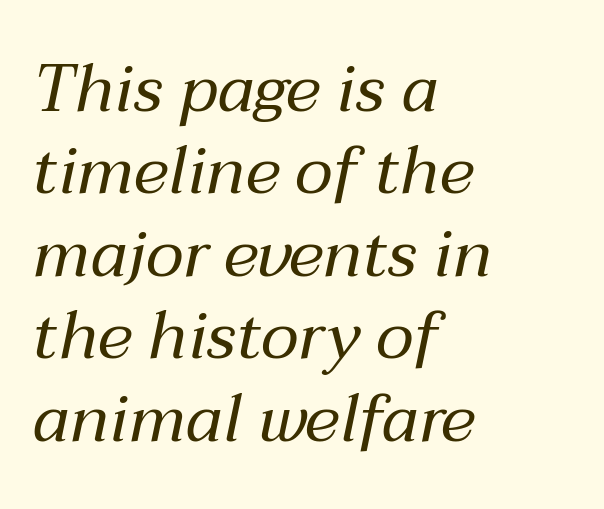
Words float on clear page, feet unadorned. The letters advance in unequal steps, a hallmark of proportional type. Characters follow at the spacing the type designer built in. Horizontally, the lines are justified to the leading edge only. It's the slanting kind of type. The strokes are not fattened; the text isn't bold.
